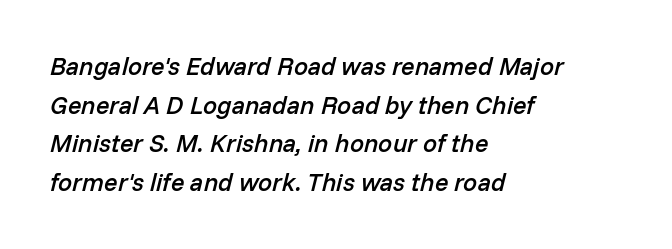
Caption: semibold face, moderately heavy strokes. A bare baseline throughout the passage. A typesetter would call this leading conventional body-copy spacing. You can tell it's italic because the verticals aren't actually vertical.
